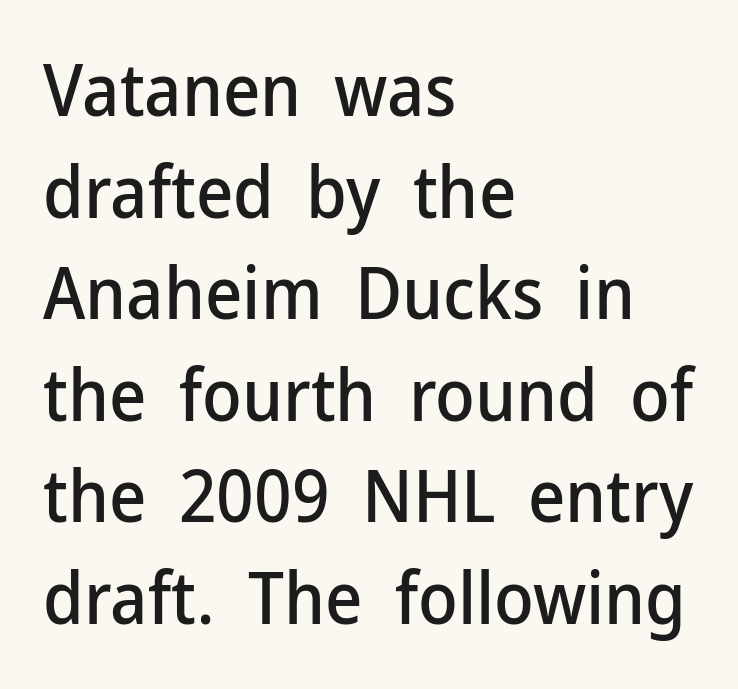
The image shows 72 px sans-serif type, upright; set left-aligned, normal line spacing (1.41x), normal letter spacing, not underlined; low stroke contrast and a medium x-height.
